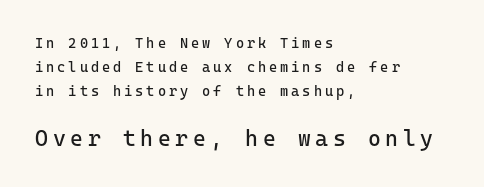
Q: Is the text bold? A: No.
Q: Is the text italic (slanted)? A: No, it is upright.
Q: Is the text underlined? A: No.
Q: How is the paragraph aligned? A: Left-aligned.
Q: Is the spacing between letters normal or unusually wide? A: Unusually wide.
Q: Which block of text is set in a larger size, the first (top) or the second (bottom)? A: The second (bottom) one.
